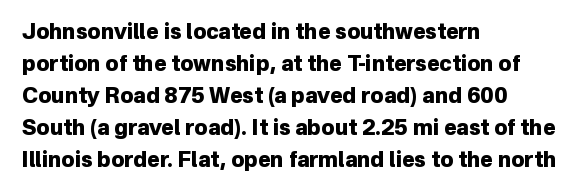
{"italic": "no", "bold": "yes", "underline": "no", "align": "left", "line_spacing": "normal", "line_spacing_ratio": 1.52, "letter_spacing": "normal", "letter_spacing_em": 0.0, "glyph_px": 21}
